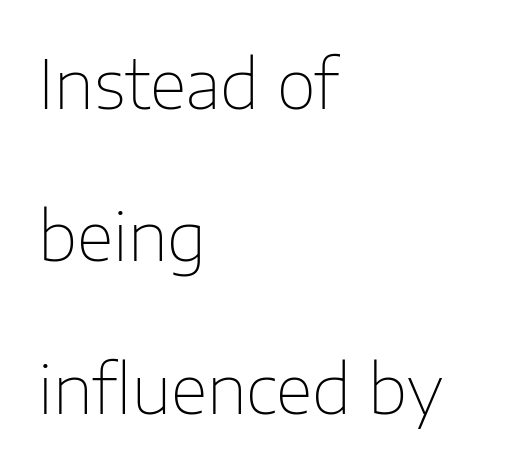
Q: Is the text bold? A: No.
Q: Is the text italic (slanted)? A: No, it is upright.
Q: Is the typeface a serif or a sans-serif typeface? A: Sans-serif.
Q: Is the text underlined? A: No.
Q: How is the paragraph aligned? A: Left-aligned.
Q: Is the spacing between letters normal or unusually wide? A: Normal.
Q: Is the spacing between lines tight, normal or loose? A: Loose.
Q: Width (condensed, normal, or wide)? A: Normal.
Q: Stroke contrast? A: Low.
Q: x-height? A: Medium.
Q: Monospaced? A: No.
